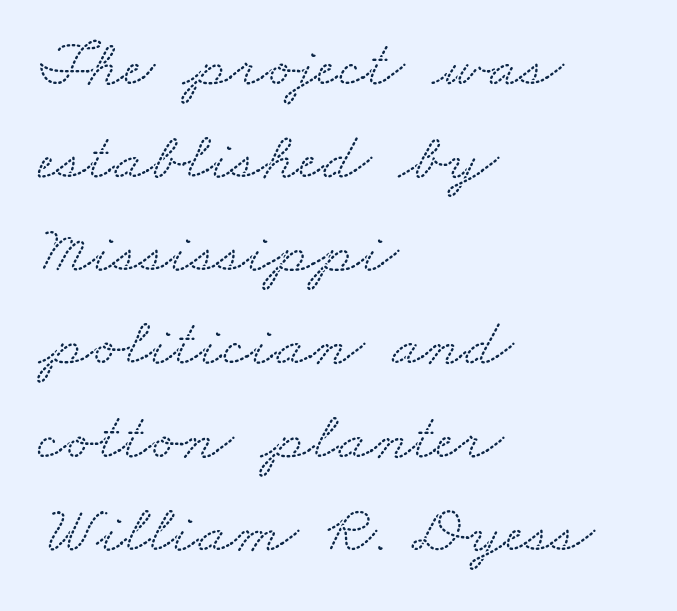
The image shows 68 px wide serif type; set left-aligned, normal line spacing (1.37x), normal letter spacing, not underlined; low stroke contrast and a small x-height.
